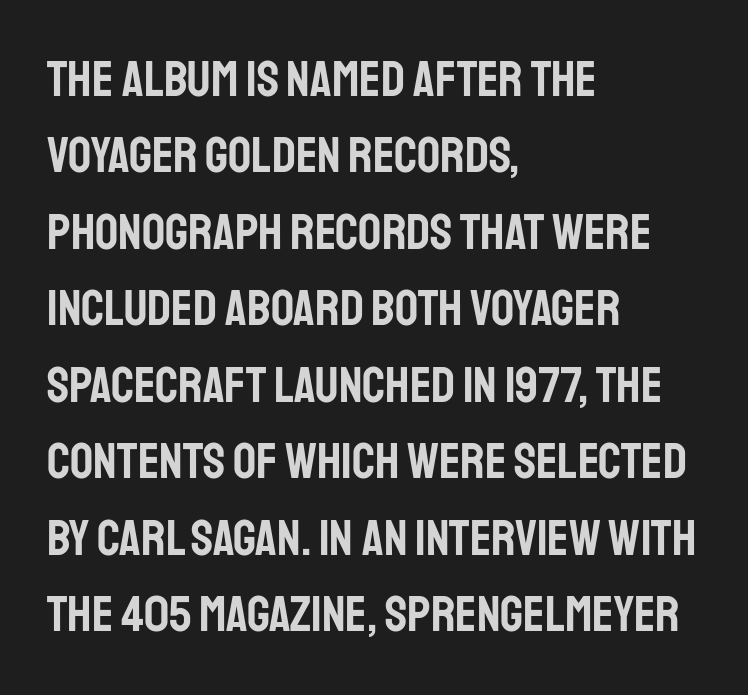
The image shows 51 px condensed sans-serif type, upright; set left-aligned, normal line spacing (1.5x), normal letter spacing, not underlined; low stroke contrast and a large x-height.
